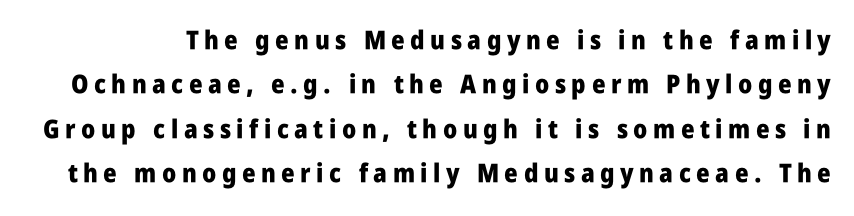
The image shows 26 px bold type, upright; set line spacing 1.71x, unusually wide letter spacing (+0.21 em), not underlined.
